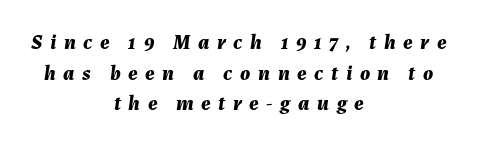
The image shows 21 px bold type, italic (leaning right); set centered, normal line spacing (1.46x), unusually wide letter spacing (+0.36 em), not underlined.
